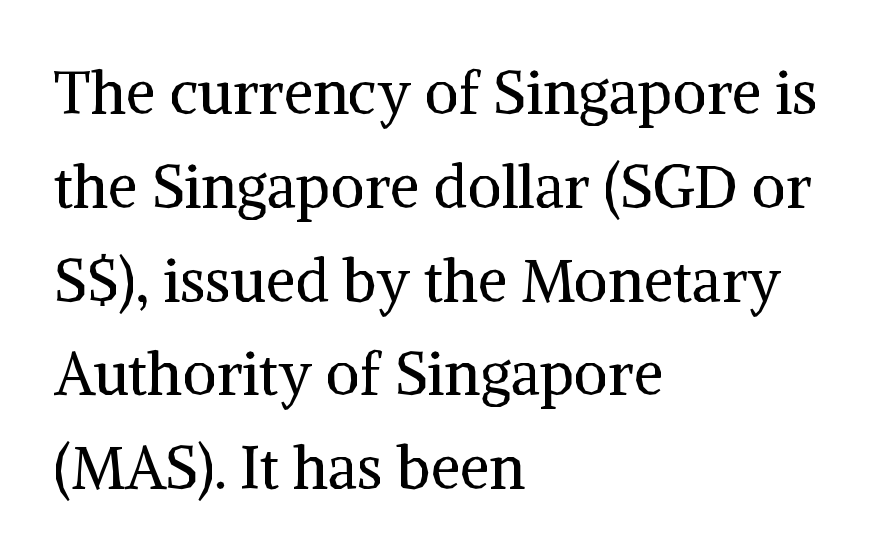
The image shows 59 px regular-weight serif type, upright; set left-aligned, normal line spacing (1.59x), normal letter spacing, not underlined; medium stroke contrast and a medium x-height.
